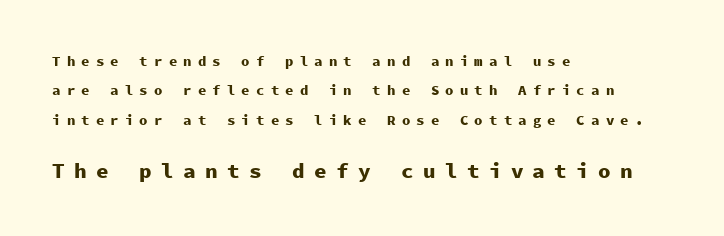
{"italic": "no", "bold": "yes", "underline": "no", "align": "left", "line_spacing": "loose", "line_spacing_ratio": 2.09, "letter_spacing": "wide", "letter_spacing_em": 0.44, "larger_block": "second", "size_ratio": 1.5, "glyph_px": 21}
